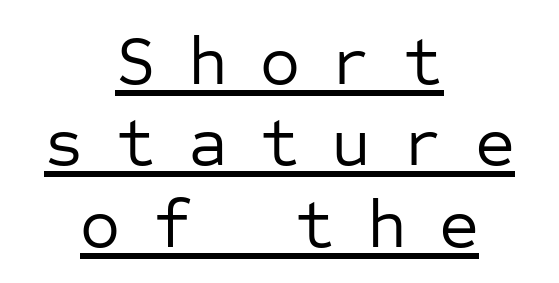
On a weight scale, this lands at 450 or below. The face used here is monospaced, like something from a code editor. Like a heading marked for emphasis, these lines bear an underscore. I'd call this a sans setting — the letters go barefoot. In terms of letterspacing, this is a distinctly airy, spread setting.
